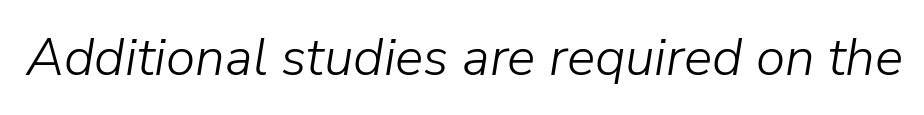
The image shows 53 px light type, italic (leaning right); set normal letter spacing, not underlined; low stroke contrast and a medium x-height.
